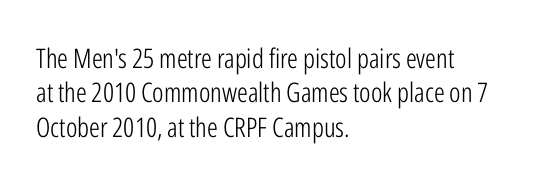
Q: Is the text bold? A: No.
Q: Is the text italic (slanted)? A: No, it is upright.
Q: Is the text underlined? A: No.
Q: How is the paragraph aligned? A: Left-aligned.
Q: Is the spacing between letters normal or unusually wide? A: Normal.
Q: Is the spacing between lines tight, normal or loose? A: Normal.
